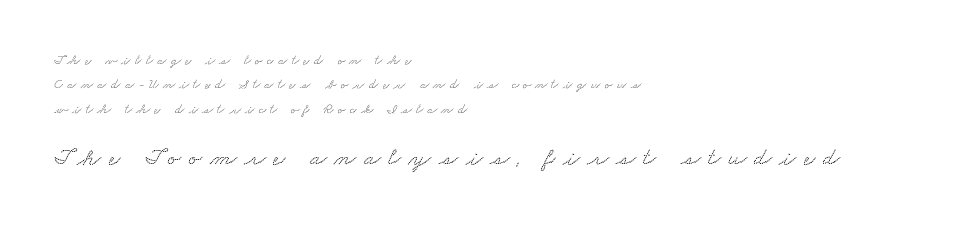
The text block is weighted toward the left margin, trailing off unevenly rightward. Top chunk: small. Bottom chunk: large. Letters rest on an invisible, unmarked baseline. The type is letterspaced generously, with wide tracking.
